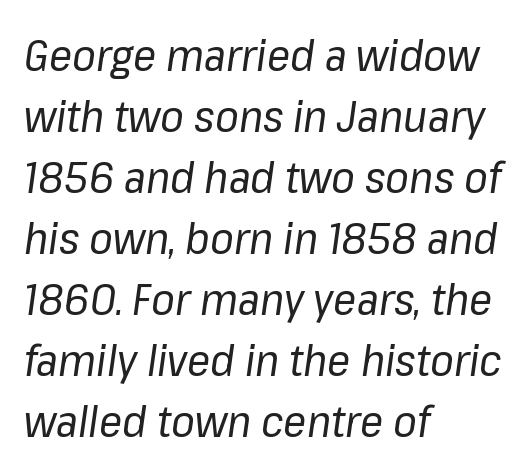
{"italic": "yes", "lean": "right", "slant_degrees": 8, "bold": "no", "weight": "regular", "width": "normal", "stroke_contrast": "low", "x_height": "medium", "monospaced": "no", "underline": "no", "align": "left", "line_spacing": "normal", "line_spacing_ratio": 1.42, "letter_spacing": "normal", "letter_spacing_em": 0.0, "glyph_px": 43}
